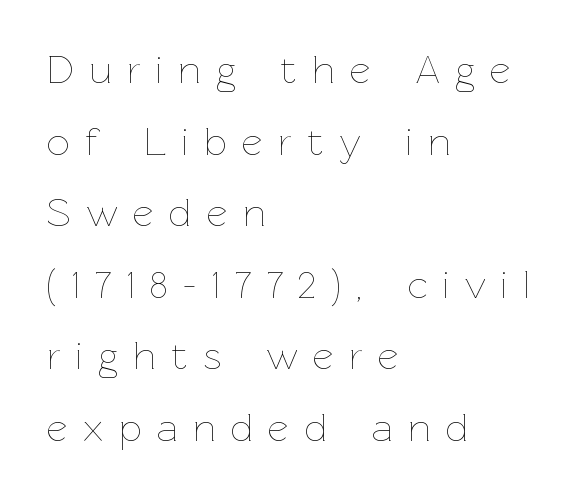
{"italic": "no", "bold": "no", "weight": "thin", "width": "normal", "stroke_contrast": "low", "x_height": "medium", "monospaced": "no", "underline": "no", "align": "left", "line_spacing_ratio": 1.79, "letter_spacing": "wide", "letter_spacing_em": 0.39, "glyph_px": 40}
